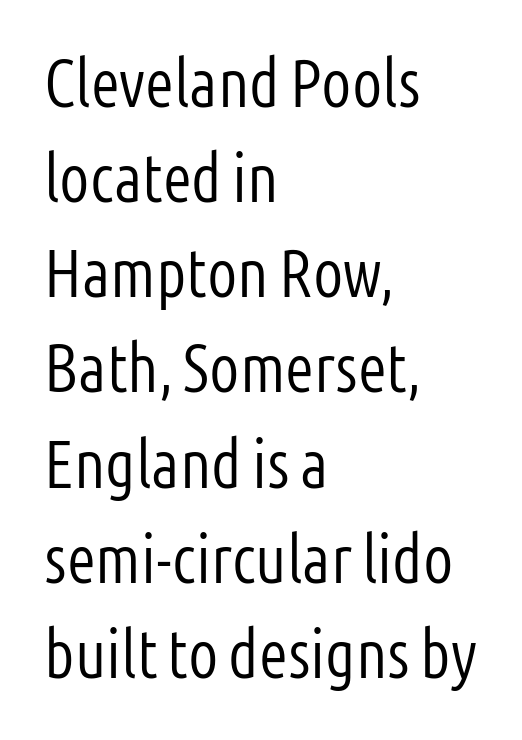
Q: Is the text bold? A: No.
Q: Is the text italic (slanted)? A: No, it is upright.
Q: Is the typeface a serif or a sans-serif typeface? A: Sans-serif.
Q: Is the text underlined? A: No.
Q: How is the paragraph aligned? A: Left-aligned.
Q: Is the spacing between letters normal or unusually wide? A: Normal.
Q: Is the spacing between lines tight, normal or loose? A: Normal.
Q: Width (condensed, normal, or wide)? A: Condensed.
Q: Stroke contrast? A: Low.
Q: x-height? A: Medium.
Q: Monospaced? A: No.
